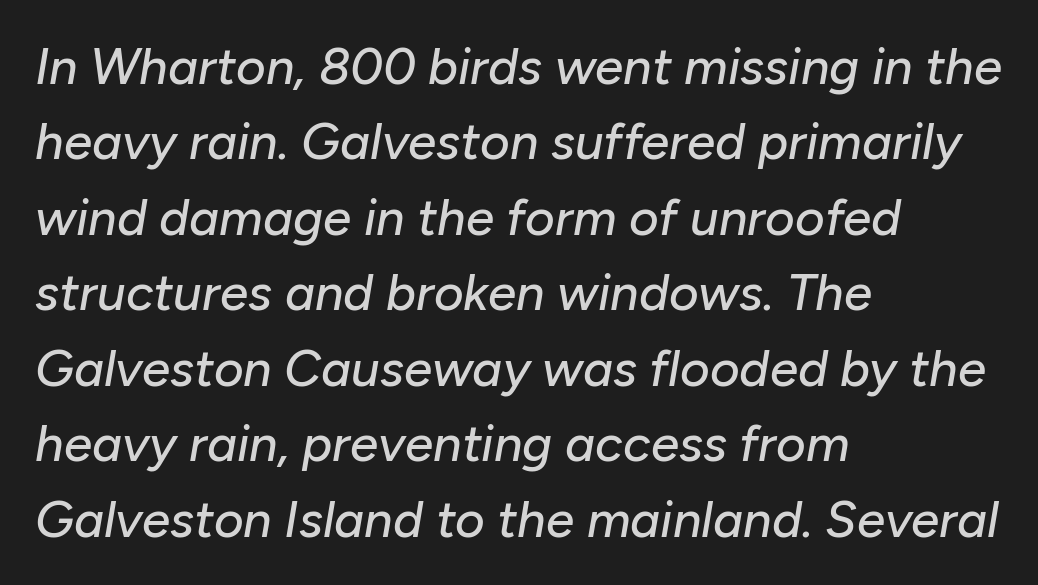
The image shows 51 px text type, italic (leaning right); set left-aligned, normal line spacing (1.48x), normal letter spacing, not underlined; low stroke contrast and a medium x-height.
